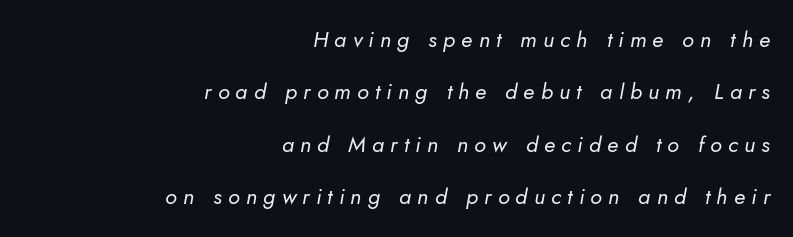
The image shows 22 px text type, italic (leaning right); set right-aligned, loose line spacing (2.38x), unusually wide letter spacing (+0.28 em), not underlined.
